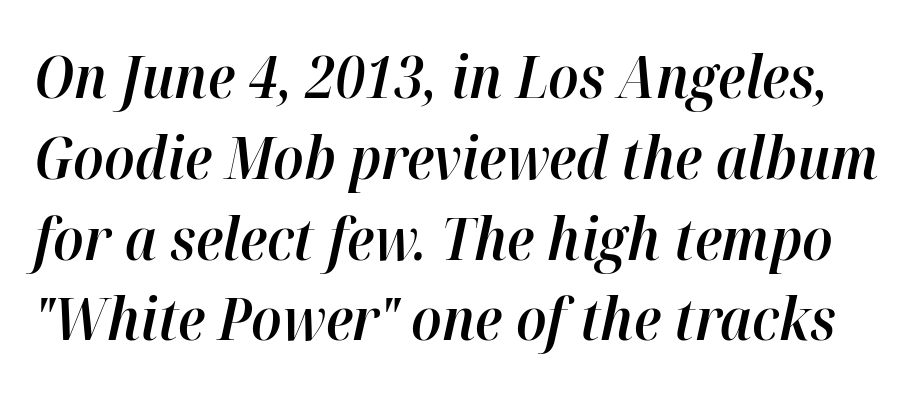
{"italic": "yes", "lean": "right", "slant_degrees": 12, "bold": "semi", "weight": "semibold", "width": "normal", "stroke_contrast": "high", "x_height": "medium", "monospaced": "no", "underline": "no", "line_spacing": "normal", "line_spacing_ratio": 1.37, "letter_spacing": "normal", "letter_spacing_em": 0.0, "glyph_px": 59}
